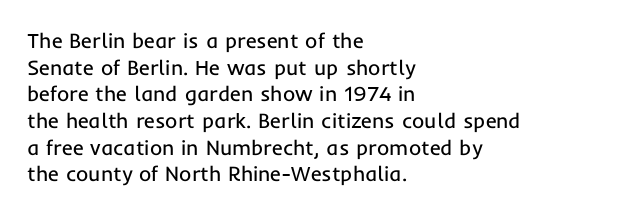
{"italic": "no", "bold": "no", "underline": "no", "align": "left", "line_spacing": "normal", "line_spacing_ratio": 1.27, "letter_spacing": "normal", "letter_spacing_em": 0.0, "glyph_px": 21}
